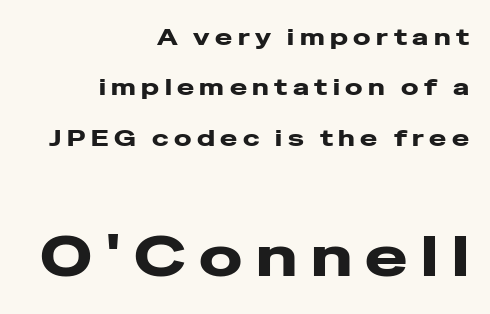
Honestly, there is no underline to notice here at all. This sample uses a sans-serif face. Each letter keeps its own natural width here, so spacing adapts to shape. The line-height multiplier appears high, well above default. Is the letter spacing exaggerated? Yes — the characters are pushed far apart. These lines were composed using upright roman letters.
